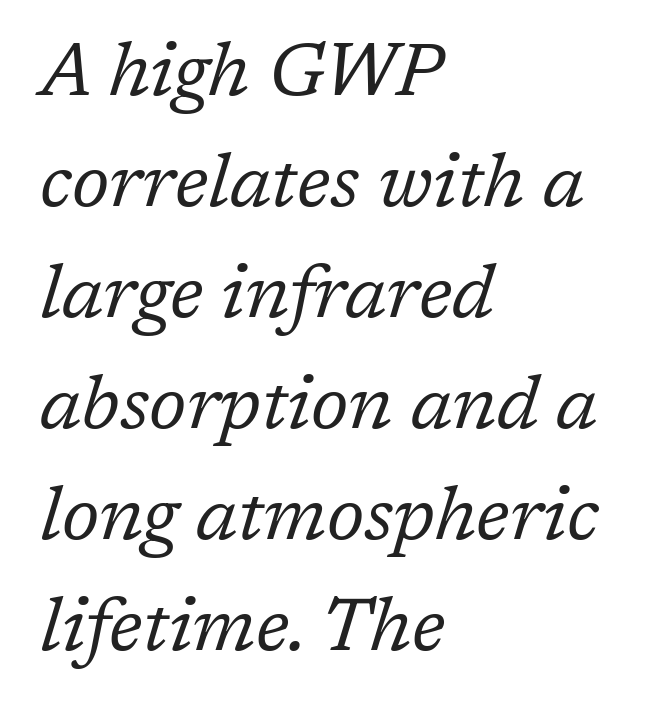
Style check: oblique. The rendering uses a moderate line-height, typical for paragraphs. Summary of weight: not heavy and not bold. The face used here is proportionally spaced, like ordinary book or web type. Glyph-to-glyph distance matches everyday printed text. The typesetter chose a ragged-right arrangement here.
